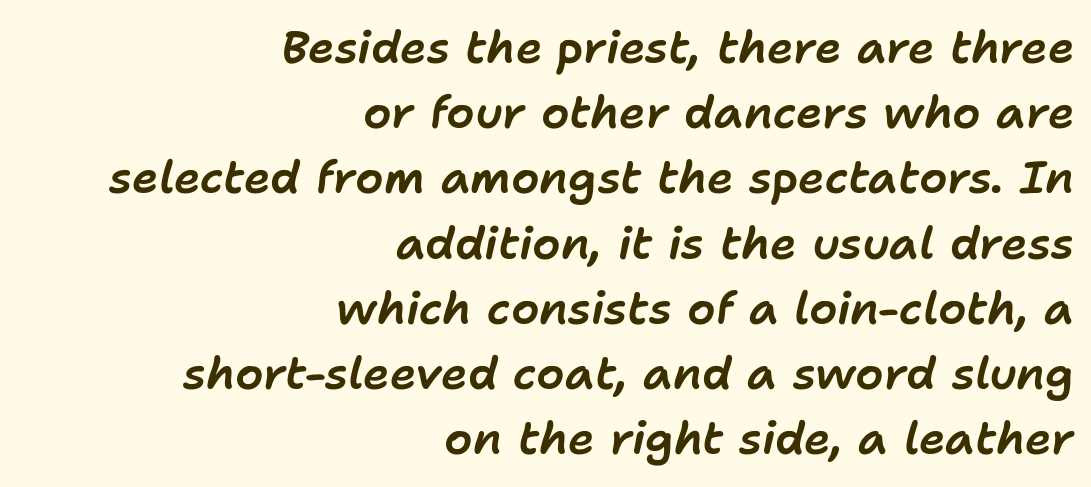
Q: Is the text italic (slanted)? A: Yes, it leans right by about 11 degrees.
Q: Is the text underlined? A: No.
Q: How is the paragraph aligned? A: Right-aligned.
Q: Is the spacing between letters normal or unusually wide? A: Normal.
Q: Is the spacing between lines tight, normal or loose? A: Normal.
Q: Width (condensed, normal, or wide)? A: Normal.
Q: Stroke contrast? A: Low.
Q: x-height? A: Medium.
Q: Monospaced? A: No.
